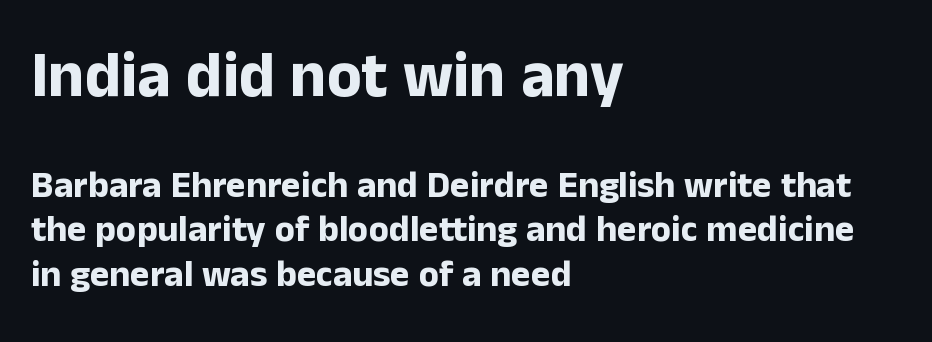
{"serif": "no", "italic": "no", "bold": "yes", "weight": "bold", "width": "normal", "stroke_contrast": "low", "x_height": "medium", "monospaced": "no", "underline": "no", "align": "left", "line_spacing_ratio": 1.2, "letter_spacing": "normal", "letter_spacing_em": 0.0, "larger_block": "first", "size_ratio": 1.73, "glyph_px": 64}
